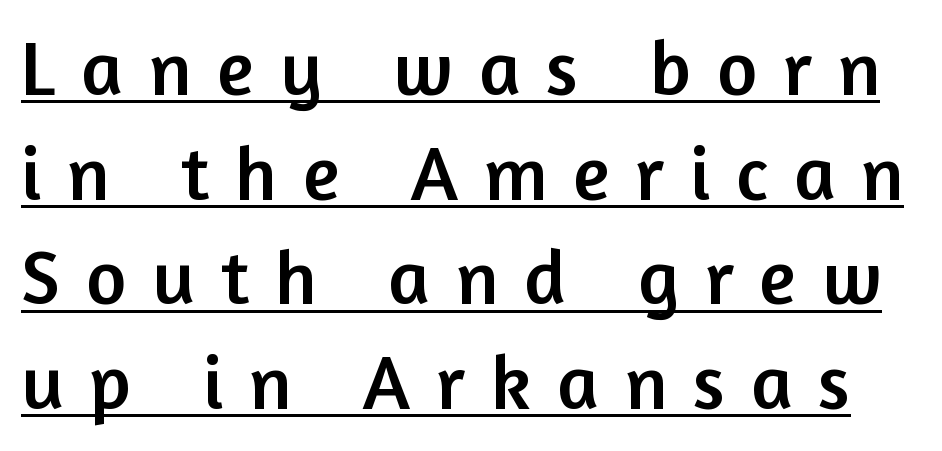
The image shows 77 px sans-serif type, upright; set normal line spacing (1.36x), unusually wide letter spacing (+0.34 em), underlined; low stroke contrast and a medium x-height.
